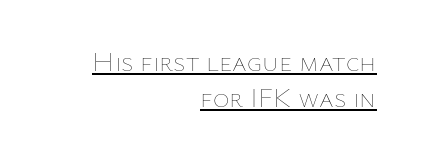
The leading is moderate, giving the passage an even texture. Is the letter spacing exaggerated? No — it looks like the ordinary default. All the whitespace from short lines collects on the left. Summary of weight: not heavy and not bold. Unlike italic type, these characters show no tilt at all.
